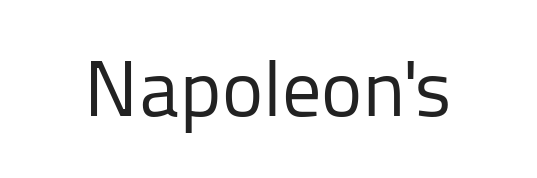
The image shows 78 px regular-weight sans-serif type, upright; set normal letter spacing, not underlined; low stroke contrast and a medium x-height.
